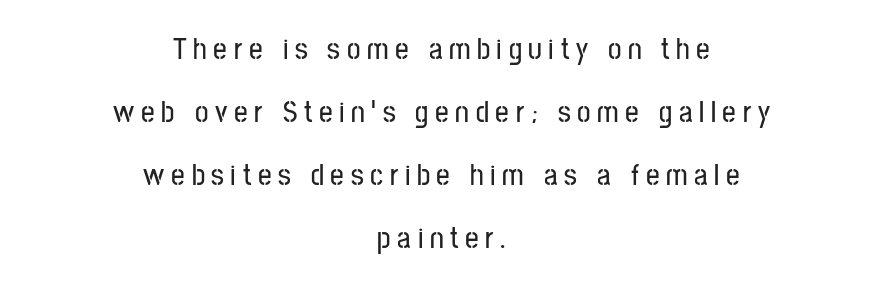
The image shows 30 px condensed sans-serif type, upright; set centered, loose line spacing (2.1x), unusually wide letter spacing (+0.22 em), not underlined; low stroke contrast and a medium x-height.
